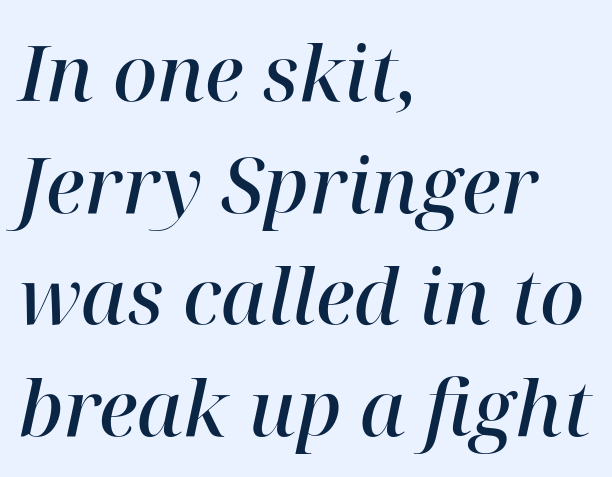
The letters carry serifs — small finishing strokes at the ends of their stems. Horizontal bands of white between lines are of average thickness. Posture: slanted. Looks like regular typesetting: each glyph gets only the width it needs.
